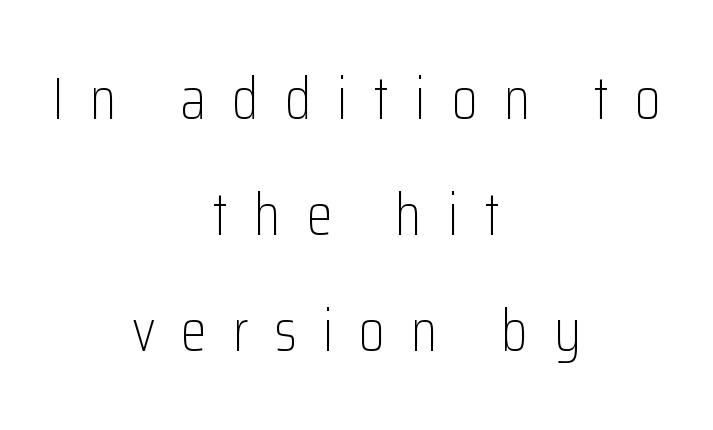
Q: Is the text bold? A: No.
Q: Is the text italic (slanted)? A: No, it is upright.
Q: Is the typeface a serif or a sans-serif typeface? A: Sans-serif.
Q: Is the text underlined? A: No.
Q: How is the paragraph aligned? A: Centered.
Q: Is the spacing between letters normal or unusually wide? A: Unusually wide.
Q: Is the spacing between lines tight, normal or loose? A: Loose.
Q: Width (condensed, normal, or wide)? A: Condensed.
Q: Stroke contrast? A: Low.
Q: x-height? A: Medium.
Q: Monospaced? A: No.
